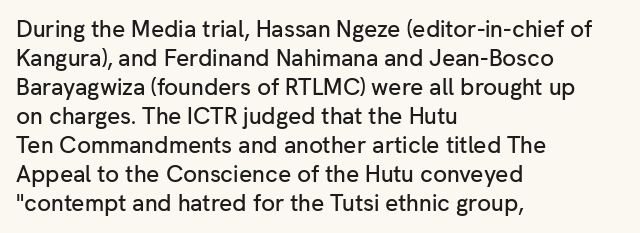
Q: Is the text italic (slanted)? A: No, it is upright.
Q: Is the text underlined? A: No.
Q: How is the paragraph aligned? A: Left-aligned.
Q: Is the spacing between letters normal or unusually wide? A: Normal.
Q: Is the spacing between lines tight, normal or loose? A: Normal.
